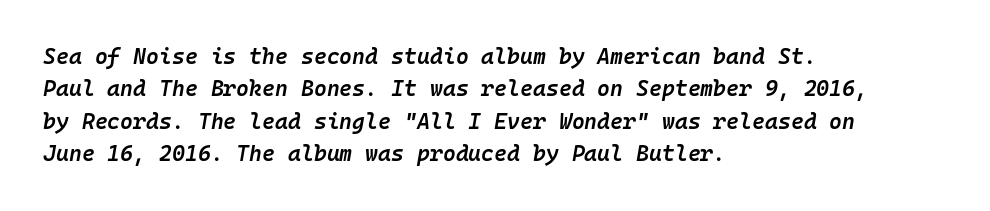
The image shows 22 px text type, italic (leaning right); set left-aligned, normal line spacing (1.47x), normal letter spacing, not underlined.
